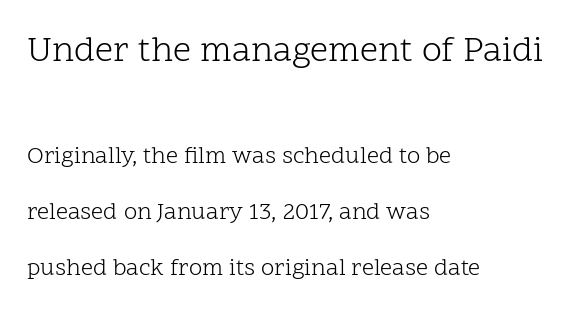
Q: Is the text bold? A: No.
Q: Is the text italic (slanted)? A: No, it is upright.
Q: Is the typeface a serif or a sans-serif typeface? A: Serif.
Q: Is the text underlined? A: No.
Q: How is the paragraph aligned? A: Left-aligned.
Q: Is the spacing between letters normal or unusually wide? A: Normal.
Q: Is the spacing between lines tight, normal or loose? A: Loose.
Q: Which block of text is set in a larger size, the first (top) or the second (bottom)? A: The first (top) one.
Q: Width (condensed, normal, or wide)? A: Normal.
Q: Stroke contrast? A: Low.
Q: x-height? A: Medium.
Q: Monospaced? A: No.
